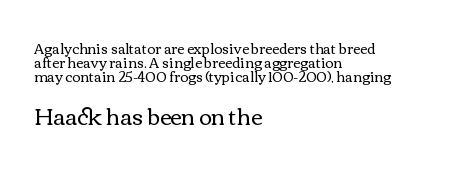
{"italic": "no", "bold": "no", "underline": "no", "align": "left", "line_spacing": "tight", "line_spacing_ratio": 1.01, "letter_spacing": "normal", "letter_spacing_em": 0.0, "larger_block": "second", "size_ratio": 1.57, "glyph_px": 22}
